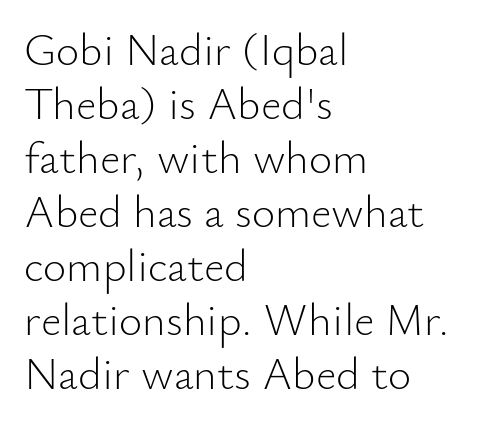
A roman cut, with each character standing at attention. The baseline area is clear. The paragraph has a hard left edge and a soft right edge. Compared with typical body copy, the letter spacing here is the same. The font is comparable to plain body text, perhaps lighter. Do the characters align in a grid? No, the font is proportional.
